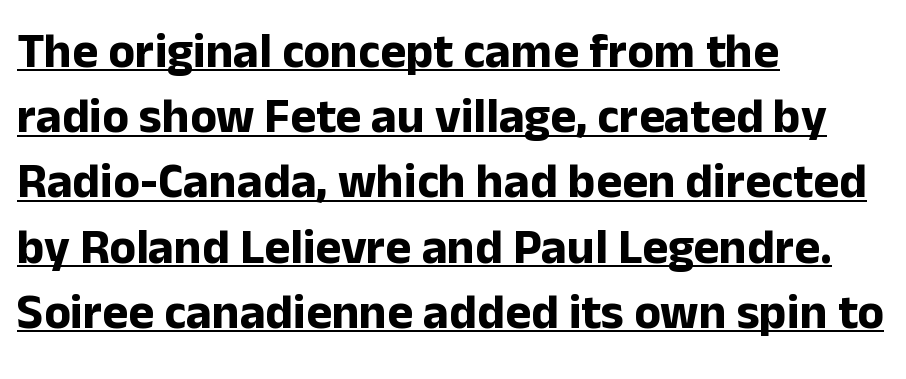
Posture: vertical. Students, note that the glyphs here touch the page at normal intervals. This sample carries an underscore along the baseline area. Note the varied advance widths — an 'i' is clearly narrower than an 'm'.
